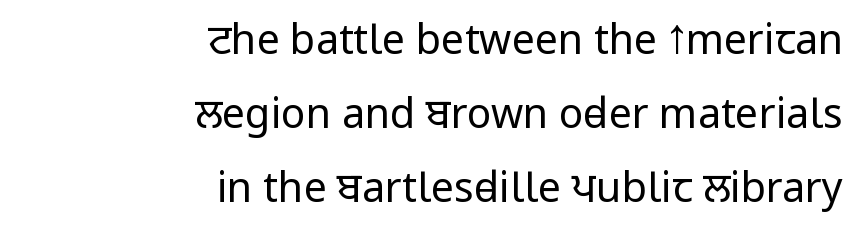
Type style note: lacks serifs. Plain, unruled lines of type. This is roman type, the default non-slanted kind. You could not count columns in this text — the font is proportionally spaced.
